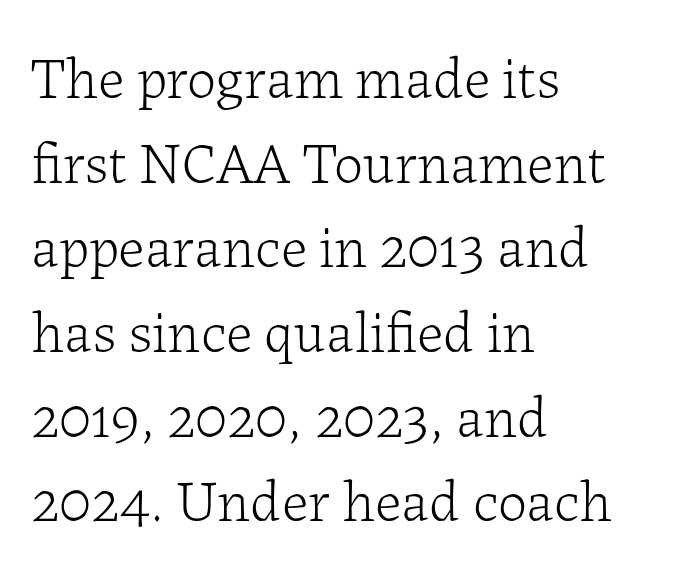
Counters stay open thanks to moderate or lighter strokes. Every character sits straight up, as roman type does. The line texture is even and compact thanks to regular tracking. These lines sit exactly where default settings would place them. The letters carry serifs — small finishing strokes at the ends of their stems. Is the block centered? No — it sits flush against the left margin.
